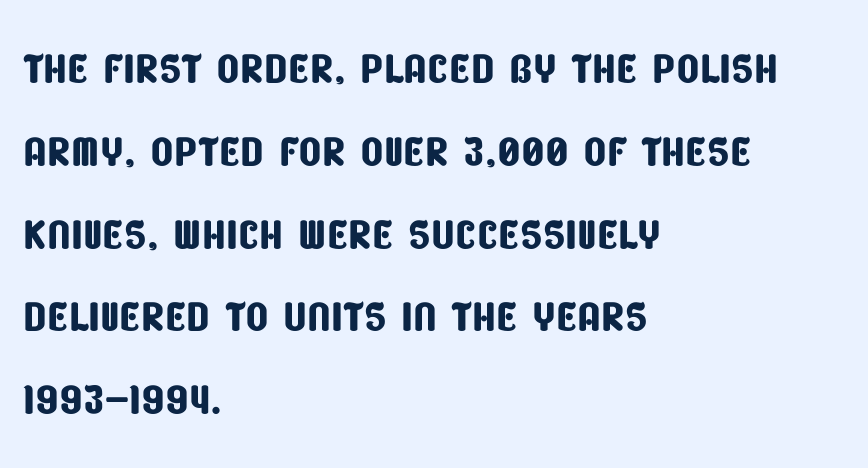
The image shows 60 px condensed sans-serif type; set left-aligned, normal line spacing (1.38x), normal letter spacing, not underlined; low stroke contrast and a large x-height.
